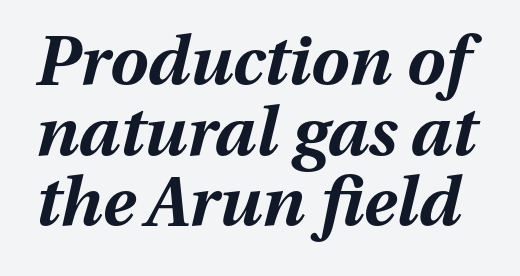
The image shows 68 px bold type, italic (leaning right); set tight line spacing (1.04x), normal letter spacing, not underlined; medium stroke contrast and a medium x-height.
